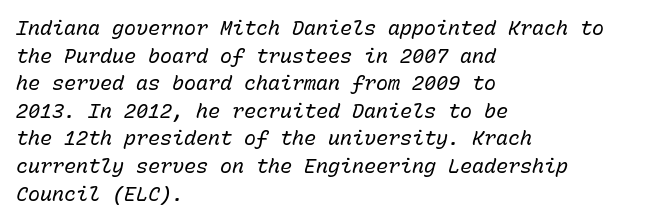
Q: Is the text bold? A: No.
Q: Is the text italic (slanted)? A: Yes, it leans right by about 15 degrees.
Q: Is the text underlined? A: No.
Q: How is the paragraph aligned? A: Left-aligned.
Q: Is the spacing between letters normal or unusually wide? A: Normal.
Q: Is the spacing between lines tight, normal or loose? A: Normal.
